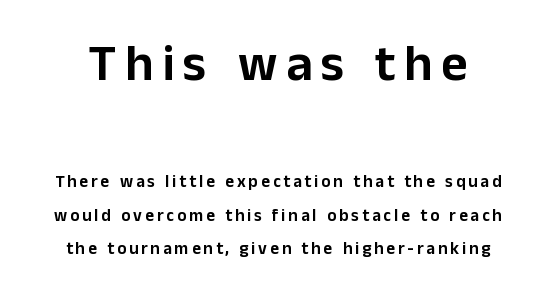
The image shows 51 px sans-serif type, upright; set loose line spacing (1.97x), not underlined; the first (top) block is 3.0x larger; low stroke contrast and a medium x-height.
